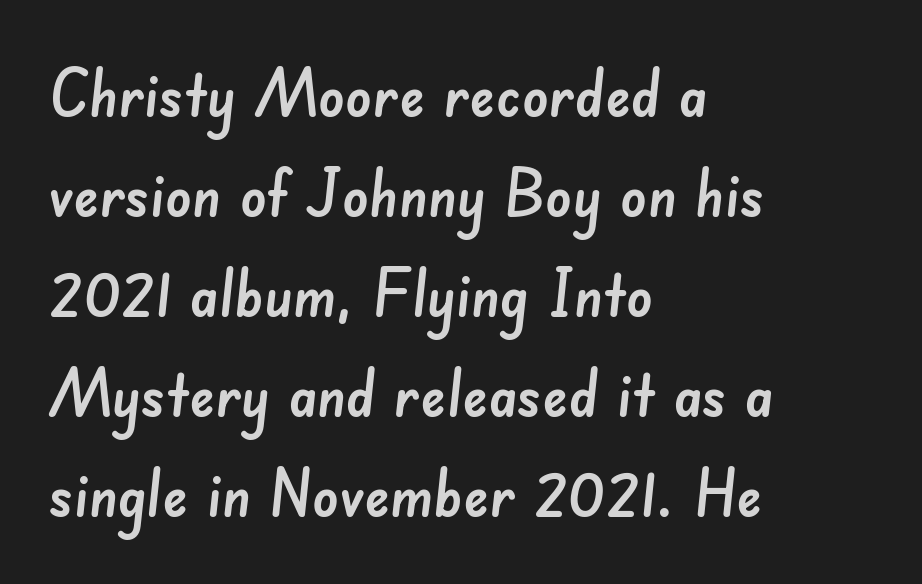
{"serif": "no", "width": "normal", "stroke_contrast": "low", "x_height": "small", "monospaced": "no", "underline": "no", "align": "left", "line_spacing": "normal", "line_spacing_ratio": 1.54, "letter_spacing": "normal", "letter_spacing_em": 0.0, "glyph_px": 65}
